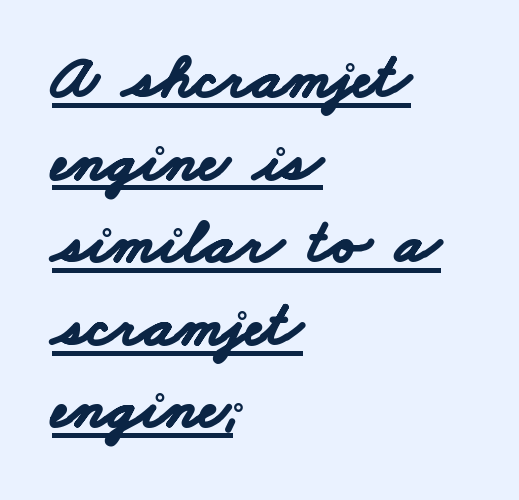
Q: Is the text bold? A: Yes.
Q: Is the typeface a serif or a sans-serif typeface? A: Sans-serif.
Q: Is the text underlined? A: Yes.
Q: How is the paragraph aligned? A: Left-aligned.
Q: Is the spacing between letters normal or unusually wide? A: Normal.
Q: Is the spacing between lines tight, normal or loose? A: Normal.
Q: Width (condensed, normal, or wide)? A: Wide.
Q: Stroke contrast? A: Low.
Q: x-height? A: Small.
Q: Monospaced? A: No.
